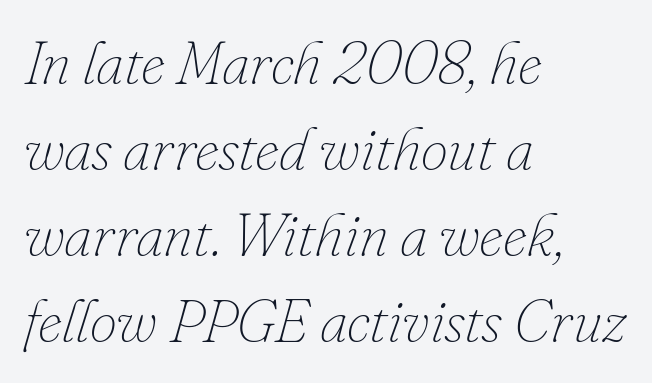
Q: Is the text bold? A: No.
Q: Is the text italic (slanted)? A: Yes, it leans right by about 16 degrees.
Q: Is the text underlined? A: No.
Q: How is the paragraph aligned? A: Left-aligned.
Q: Is the spacing between letters normal or unusually wide? A: Normal.
Q: Is the spacing between lines tight, normal or loose? A: Normal.
Q: Width (condensed, normal, or wide)? A: Normal.
Q: Stroke contrast? A: Low.
Q: x-height? A: Small.
Q: Monospaced? A: No.
